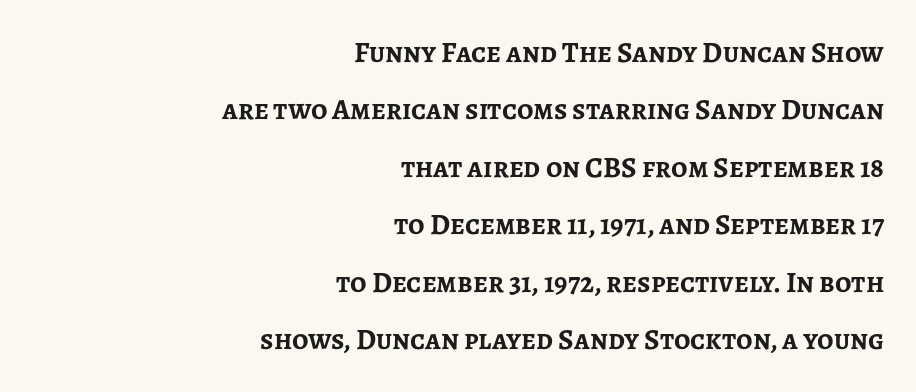
Q: Is the text bold? A: Yes.
Q: Is the text italic (slanted)? A: No, it is upright.
Q: Is the typeface a serif or a sans-serif typeface? A: Sans-serif.
Q: Is the text underlined? A: No.
Q: How is the paragraph aligned? A: Right-aligned.
Q: Is the spacing between letters normal or unusually wide? A: Normal.
Q: Is the spacing between lines tight, normal or loose? A: Loose.
Q: Width (condensed, normal, or wide)? A: Normal.
Q: Stroke contrast? A: Low.
Q: x-height? A: Medium.
Q: Monospaced? A: No.
